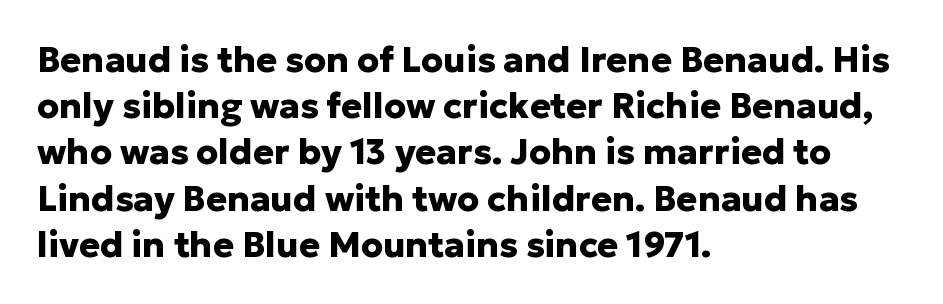
Q: Is the text bold? A: Yes.
Q: Is the text italic (slanted)? A: No, it is upright.
Q: Is the typeface a serif or a sans-serif typeface? A: Sans-serif.
Q: Is the text underlined? A: No.
Q: How is the paragraph aligned? A: Left-aligned.
Q: Is the spacing between letters normal or unusually wide? A: Normal.
Q: Is the spacing between lines tight, normal or loose? A: Normal.
Q: Width (condensed, normal, or wide)? A: Normal.
Q: Stroke contrast? A: Low.
Q: x-height? A: Medium.
Q: Monospaced? A: No.
